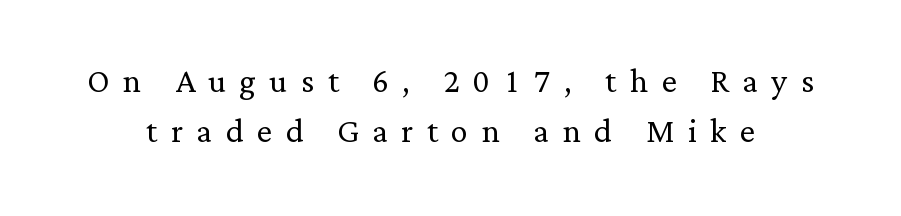
Q: Is the text bold? A: No.
Q: Is the text italic (slanted)? A: No, it is upright.
Q: Is the typeface a serif or a sans-serif typeface? A: Serif.
Q: Is the text underlined? A: No.
Q: Is the spacing between letters normal or unusually wide? A: Unusually wide.
Q: Width (condensed, normal, or wide)? A: Normal.
Q: Stroke contrast? A: Low.
Q: x-height? A: Medium.
Q: Monospaced? A: No.
